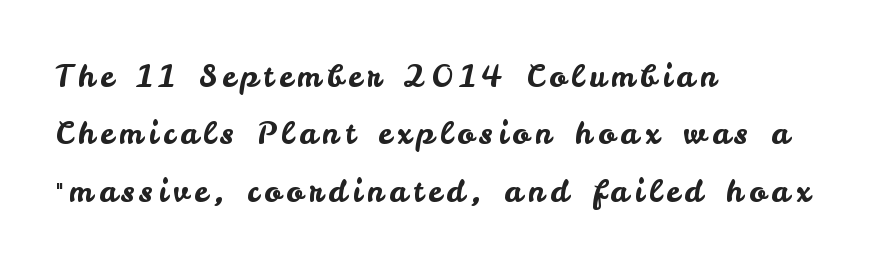
Q: Is the text italic (slanted)? A: Yes.
Q: Is the typeface a serif or a sans-serif typeface? A: Sans-serif.
Q: Is the text underlined? A: No.
Q: How is the paragraph aligned? A: Left-aligned.
Q: Width (condensed, normal, or wide)? A: Normal.
Q: Stroke contrast? A: Low.
Q: x-height? A: Small.
Q: Monospaced? A: No.
